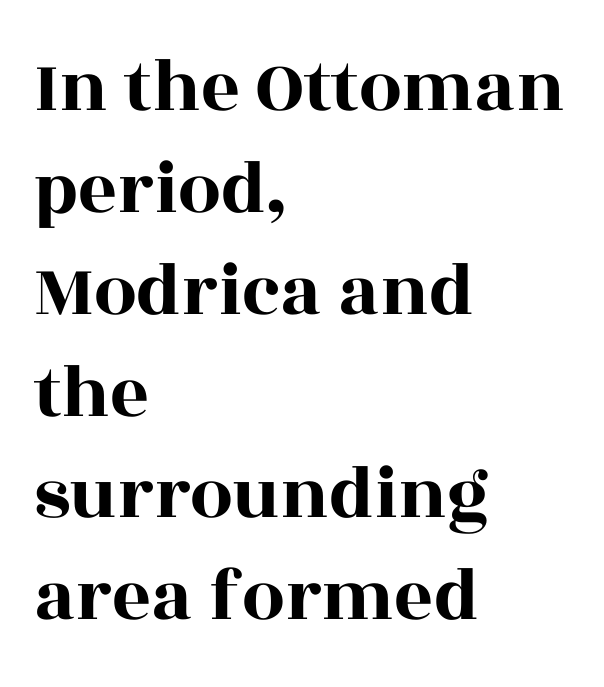
The image shows 76 px wide serif type, upright; set left-aligned, normal line spacing (1.34x), normal letter spacing, not underlined; a large x-height.
